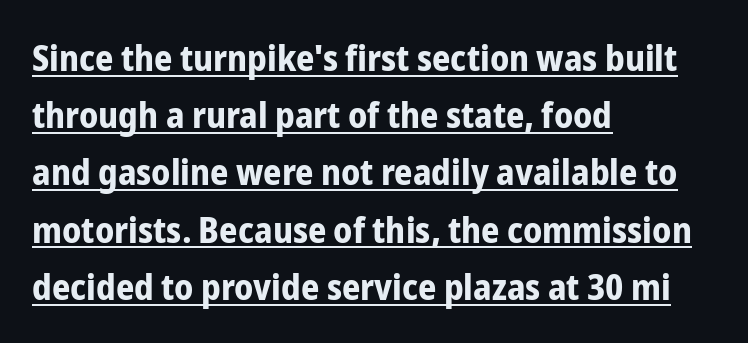
The image shows 36 px bold, condensed sans-serif type, upright; set left-aligned, normal line spacing (1.59x), normal letter spacing, underlined; low stroke contrast and a medium x-height.
